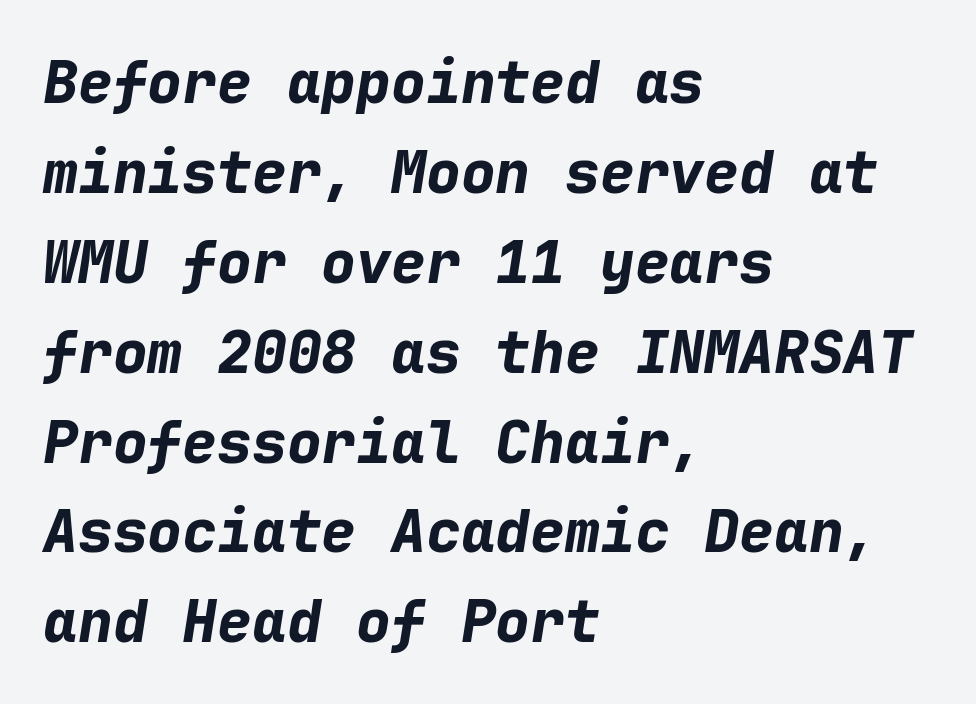
The image shows 58 px bold type, italic (leaning right), monospaced; set left-aligned, normal line spacing (1.55x), normal letter spacing, not underlined; low stroke contrast and a medium x-height.
